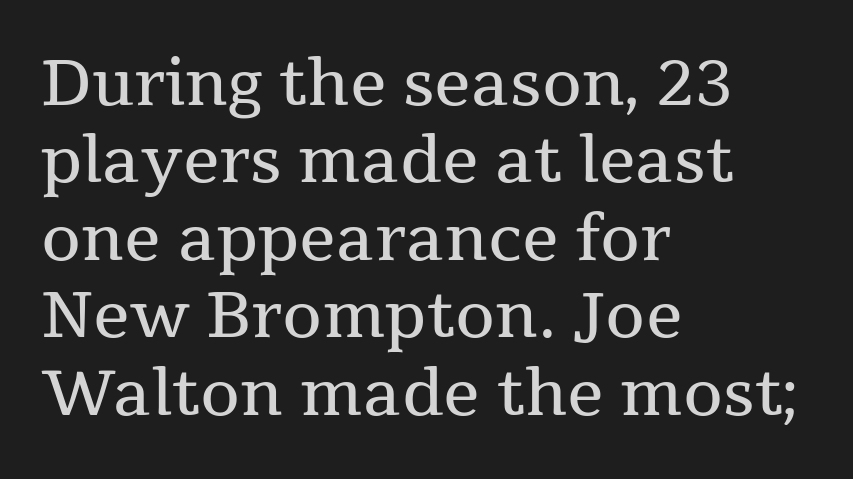
The image shows 64 px regular-weight serif type, upright; set left-aligned, line spacing 1.21x, normal letter spacing, not underlined; medium stroke contrast and a medium x-height.
